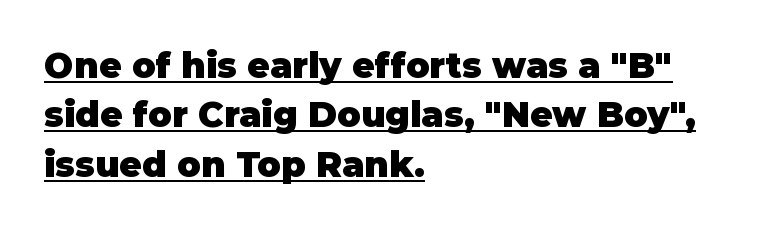
{"serif": "no", "italic": "no", "bold": "yes", "weight": "heavy", "width": "normal", "stroke_contrast": "low", "x_height": "large", "monospaced": "no", "underline": "yes", "align": "left", "line_spacing": "normal", "line_spacing_ratio": 1.41, "letter_spacing": "normal", "letter_spacing_em": 0.0, "glyph_px": 35}
